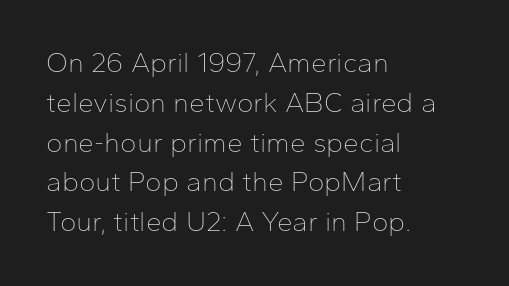
{"serif": "no", "italic": "no", "bold": "no", "weight": "thin", "width": "normal", "stroke_contrast": "low", "x_height": "medium", "monospaced": "no", "underline": "no", "align": "left", "line_spacing": "normal", "line_spacing_ratio": 1.42, "letter_spacing": "normal", "letter_spacing_em": 0.0, "glyph_px": 28}
